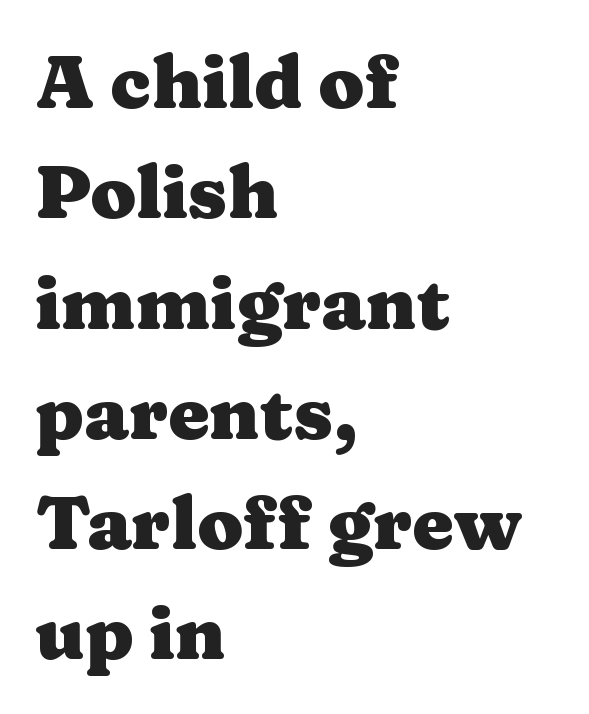
{"serif": "yes", "italic": "no", "bold": "yes", "weight": "heavy", "width": "wide", "stroke_contrast": "medium", "x_height": "medium", "monospaced": "no", "underline": "no", "align": "left", "line_spacing": "normal", "line_spacing_ratio": 1.49, "letter_spacing": "normal", "letter_spacing_em": 0.0, "glyph_px": 74}
